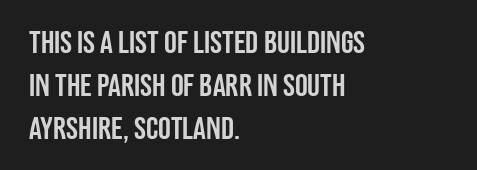
Casual observation: everything's shoved over to the left. Italic? Not at all — the glyphs are vertical. To sum up the face: it is a sans, with no serifs. Any mark beneath the type? The region is blank. Regular leading. Between one letter and the next there's only the usual sliver of space.
